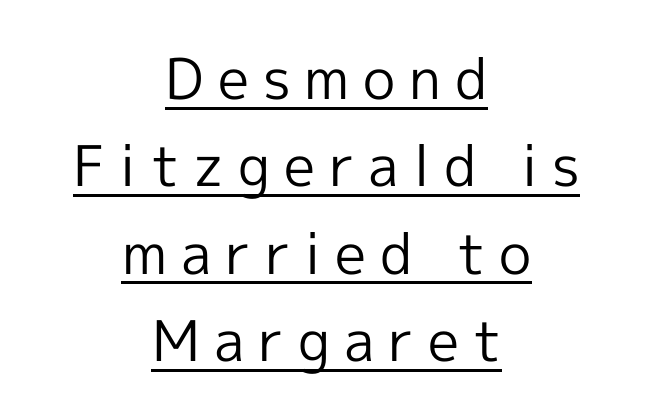
Letterform terminals end flat and unadorned throughout the passage. Proportional: the letters do not fall into vertical columns. Beneath each row of characters lies a ruled line. Posture: straight, roman, zero tilt. Glyph-to-glyph distance is far greater than everyday printed text.
